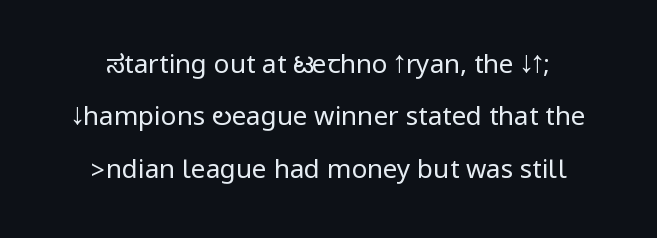
Heft: none added — not bold. The designer dialed line spacing up above the default. Anything drawn beneath the words? Only blank space. If you drew a line through each stem, it would be perfectly vertical. Honestly, the letter spacing is just normal — you wouldn't notice it.
